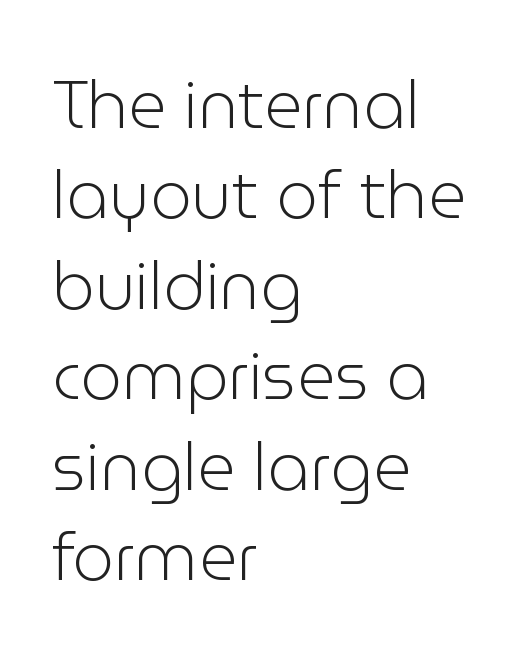
The image shows 66 px light sans-serif type, upright; set left-aligned, normal line spacing (1.37x), normal letter spacing, not underlined; low stroke contrast and a medium x-height.
